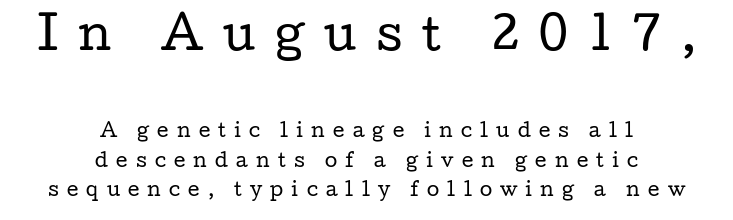
These lines are rendered in a variable-pitch font. The tracking jumps out immediately: characters are airy and widely separated. A student would call this center alignment; a typographer would say set centered. Scale decreases going downward across the two blocks.
